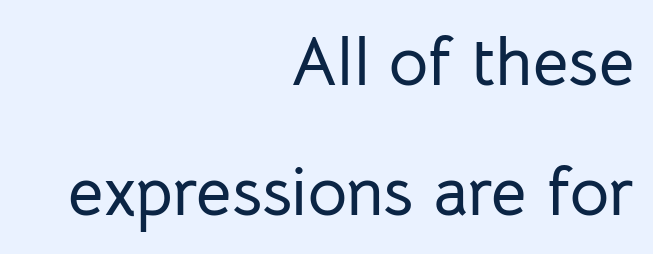
Q: Is the text italic (slanted)? A: No, it is upright.
Q: Is the typeface a serif or a sans-serif typeface? A: Sans-serif.
Q: Is the text underlined? A: No.
Q: How is the paragraph aligned? A: Right-aligned.
Q: Is the spacing between letters normal or unusually wide? A: Normal.
Q: Is the spacing between lines tight, normal or loose? A: Loose.
Q: Width (condensed, normal, or wide)? A: Normal.
Q: Stroke contrast? A: Low.
Q: x-height? A: Medium.
Q: Monospaced? A: No.
